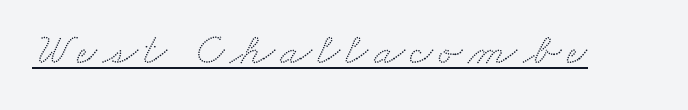
{"serif": "yes", "width": "wide", "stroke_contrast": "medium", "x_height": "small", "monospaced": "no", "underline": "yes", "glyph_px": 45}
